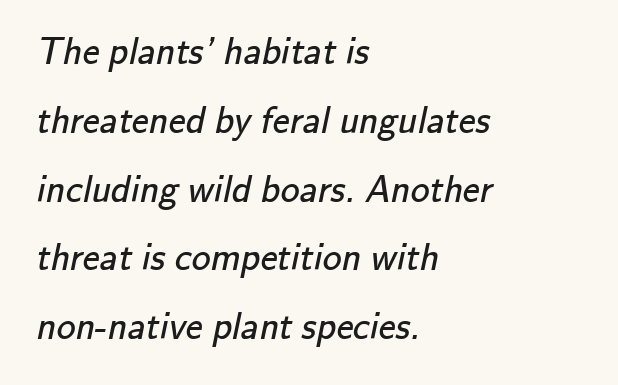
The typeface has the unassuming heft of standard copy or less. This sample is left-justified, so line endings fall wherever the words run out. Letterform terminals end flat and unadorned throughout the passage. Glance below the letters and you will spot only blank space. The letters sit at their default tracking, neither squeezed nor spread. You could not count columns in this text — the font is proportionally spaced.
